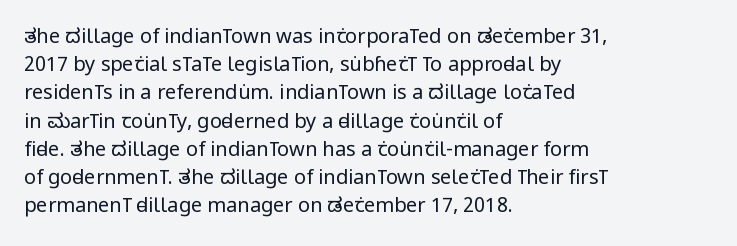
{"italic": "no", "bold": "no", "underline": "no", "align": "left", "line_spacing": "normal", "line_spacing_ratio": 1.41, "letter_spacing": "normal", "letter_spacing_em": 0.0, "glyph_px": 20}
